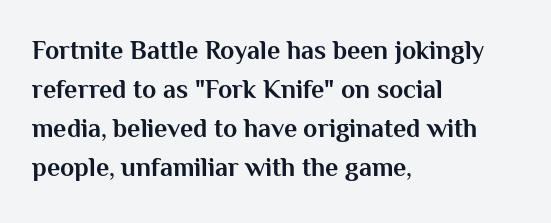
{"italic": "no", "bold": "yes", "underline": "no", "align": "left", "line_spacing": "normal", "line_spacing_ratio": 1.5, "letter_spacing": "normal", "letter_spacing_em": 0.0, "glyph_px": 26}
